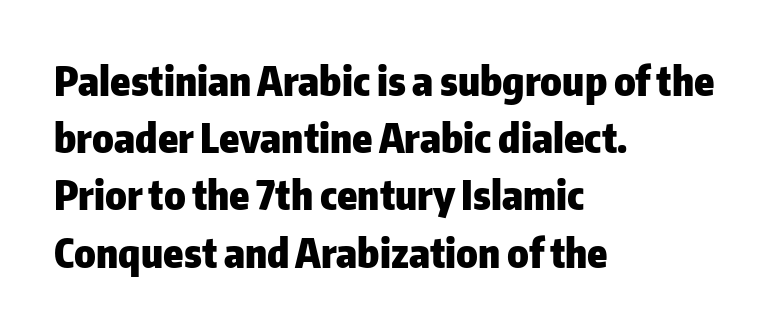
The face used here is proportionally spaced, like ordinary book or web type. I'd describe the lettering as bold — thick and assertive. Has an underline been added? It has not. Rows of type keep a routine distance in the vertical direction. Observe the absence of serifs on each vertical stroke in this sample. Reading down the block, your eye returns to a fixed left position each line.
